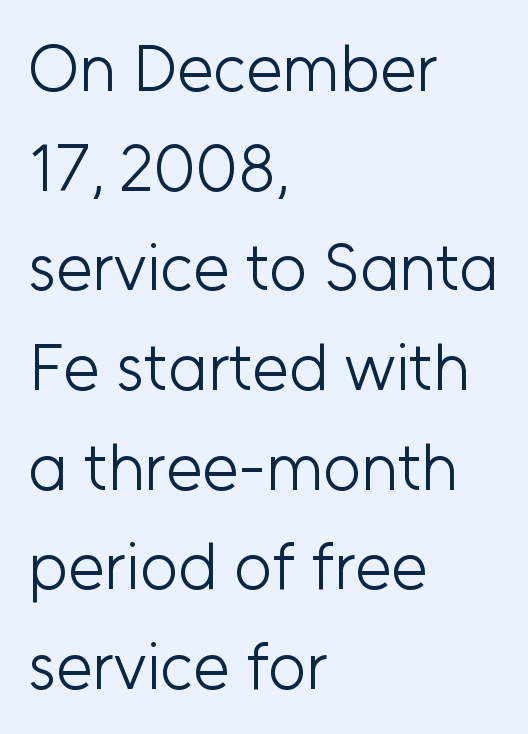
Just letters on the line, the space beneath them empty. Left-aligned paragraph, ragged on the right. The face looks like a standard text weight, possibly lighter. Here the glyphs are tracked normally, forming tight word shapes. The space between consecutive lines is moderate. Spacing verdict: proportional, widths tailored to each character.
